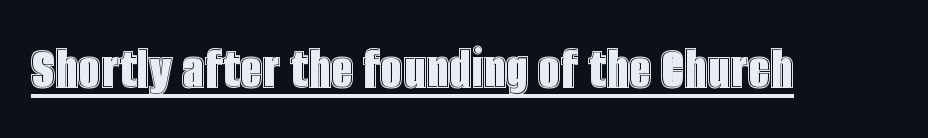
{"italic": "no", "width": "condensed", "x_height": "large", "monospaced": "no", "underline": "yes", "letter_spacing": "normal", "letter_spacing_em": 0.0, "glyph_px": 63}
